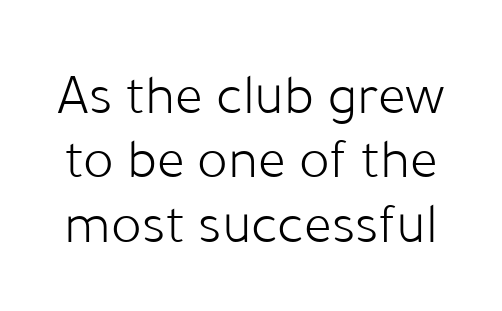
{"serif": "no", "italic": "no", "bold": "no", "weight": "light", "width": "normal", "stroke_contrast": "low", "x_height": "medium", "monospaced": "no", "underline": "no", "line_spacing": "tight", "line_spacing_ratio": 1.11, "letter_spacing": "normal", "letter_spacing_em": 0.0, "glyph_px": 58}
